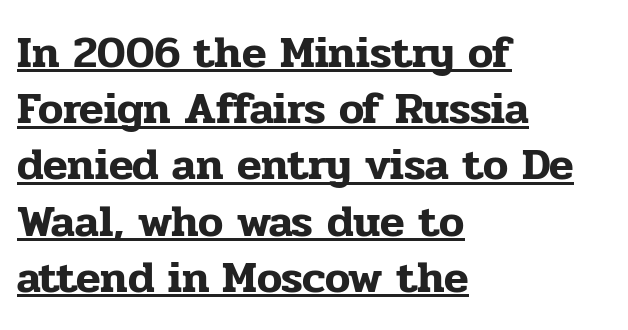
The image shows 45 px serif type, upright; set left-aligned, normal line spacing (1.25x), normal letter spacing, underlined; low stroke contrast and a medium x-height.
